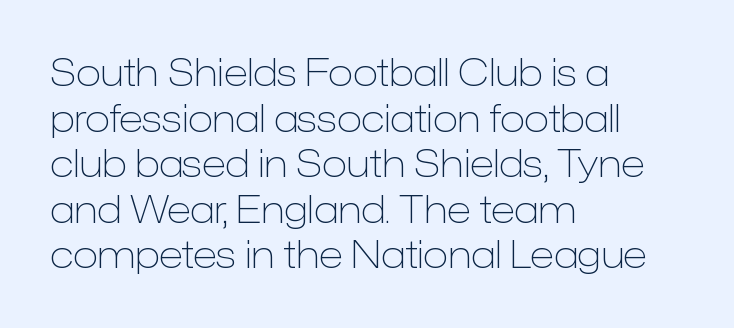
The image shows 37 px light sans-serif type, upright; set left-aligned, line spacing 1.23x, normal letter spacing, not underlined; low stroke contrast and a medium x-height.
